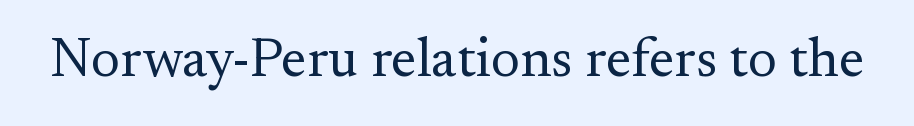
Q: Is the text bold? A: No.
Q: Is the text italic (slanted)? A: No, it is upright.
Q: Is the typeface a serif or a sans-serif typeface? A: Serif.
Q: Is the text underlined? A: No.
Q: Is the spacing between letters normal or unusually wide? A: Normal.
Q: Width (condensed, normal, or wide)? A: Normal.
Q: Stroke contrast? A: Medium.
Q: x-height? A: Small.
Q: Monospaced? A: No.
